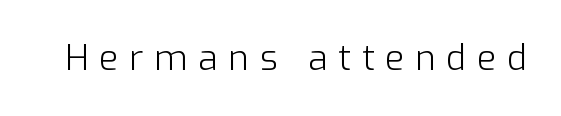
The image shows 35 px light sans-serif type, upright; set unusually wide letter spacing (+0.31 em), not underlined; low stroke contrast and a medium x-height.
